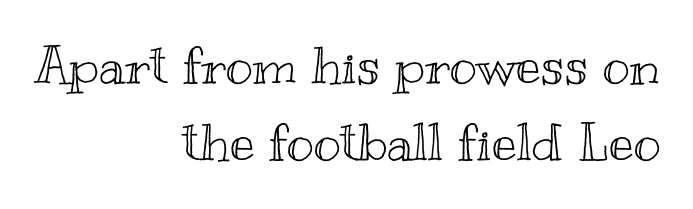
The image shows 52 px wide type, upright; set right-aligned, normal line spacing (1.49x), normal letter spacing, not underlined; a small x-height.
